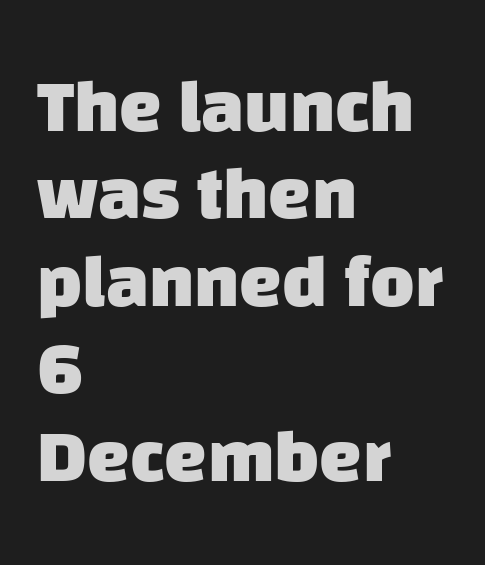
Each letter's strokes conclude bluntly, with no projecting serifs. Short and long lines alike share a common starting point at left. This sample has the flowing, uneven cadence of proportional lettering. The specimen omits any rule beneath the text block's lines. Look at the tracking — it's just the regular setting, nothing added. The typesetting leans heavy: a genuine bold.
